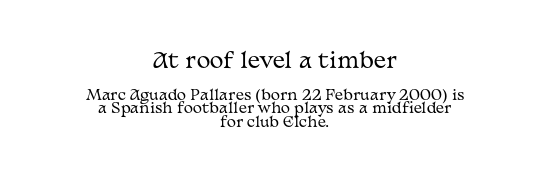
{"italic": "no", "bold": "no", "underline": "no", "align": "center", "line_spacing": "tight", "line_spacing_ratio": 0.96, "letter_spacing": "normal", "letter_spacing_em": 0.0, "larger_block": "first", "size_ratio": 1.5, "glyph_px": 21}
